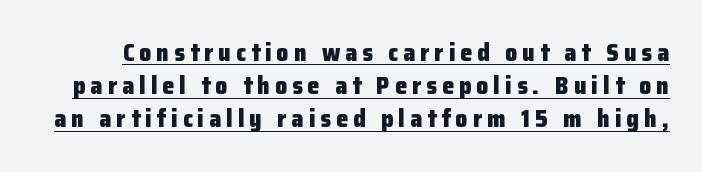
Does the lettering tilt? It doesn't — this is upright. Between one letter and the next there's a generous, obvious gap. How would I describe the line gaps? Plain and ordinary. Somebody hit Ctrl+U on this one — the words are underlined. Bold? Absolutely — the strokes are thick and heavy.
